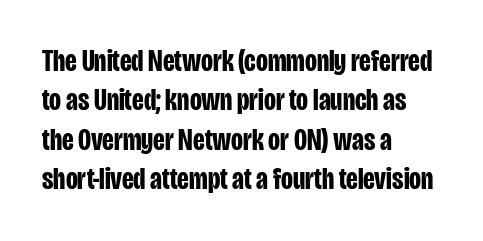
The font family rendered here belongs to the sans-serif group. The paragraph has a hard left edge and a soft right edge. A typesetter would mark this as roman, not italic. Standard letterfit; no display-style spreading of the glyphs. Vertical spacing — default. Compared with an ordinary text face, these strokes are far heavier — a full bold.
